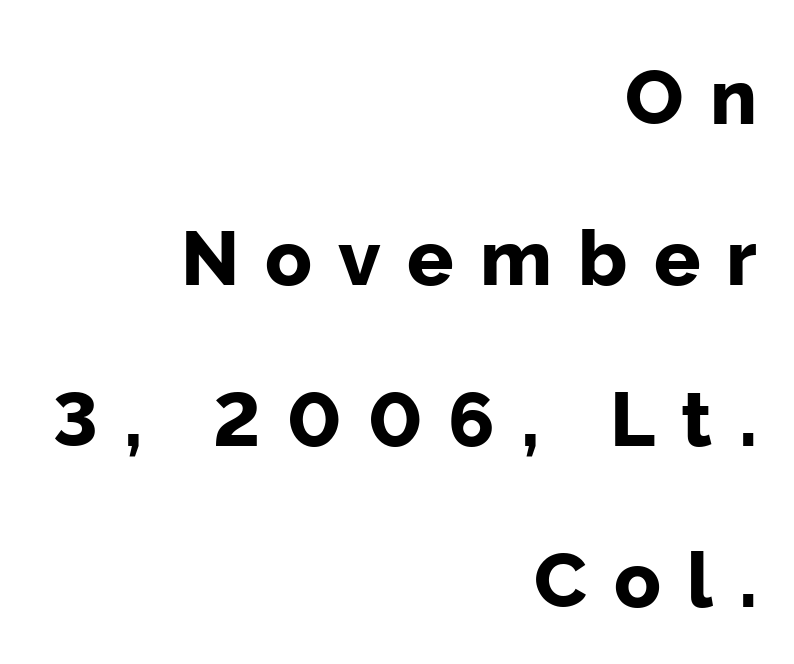
Is this a fixed-width face? No — the glyphs have proportional, varying widths. Style check: upright. The type family on display is of the sans-serif kind. The lines in this sample share a right terminus and differ only in where they begin. You could fit nearly another row in the gap between these rows. Bare-footed words on every line.
